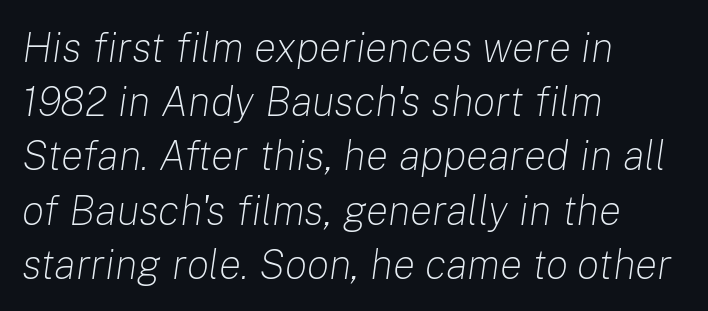
The typeface has the unassuming heft of standard copy or less. The letters sit at their default tracking, neither squeezed nor spread. Proportional: the letters do not fall into vertical columns. Baseline-to-baseline distance is the conventional proportion of letter height. Bare-footed words on every line.
